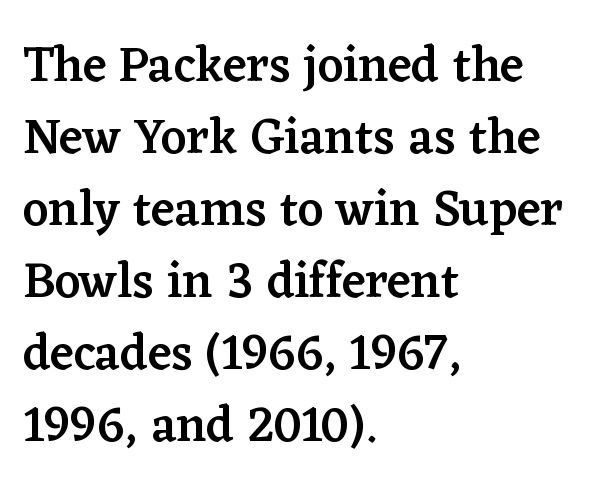
The image shows 50 px semibold serif type, upright; set left-aligned, normal line spacing (1.44x), normal letter spacing, not underlined; low stroke contrast and a medium x-height.
